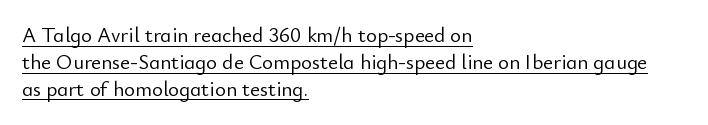
{"italic": "no", "bold": "no", "underline": "yes", "align": "left", "line_spacing": "normal", "line_spacing_ratio": 1.28, "letter_spacing": "normal", "letter_spacing_em": 0.0, "glyph_px": 21}
